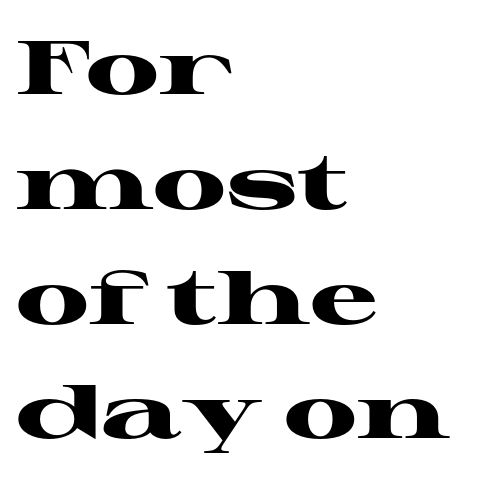
You'd pick this weight for a headline — it's a proper bold. The letters advance in unequal steps, a hallmark of proportional type. Nobody touched the tracking dial on this one. Line starts are locked; line ends wander. It's the straight-up-and-down kind of type. Unlike a clean sans, this face finishes its strokes with serifs.
